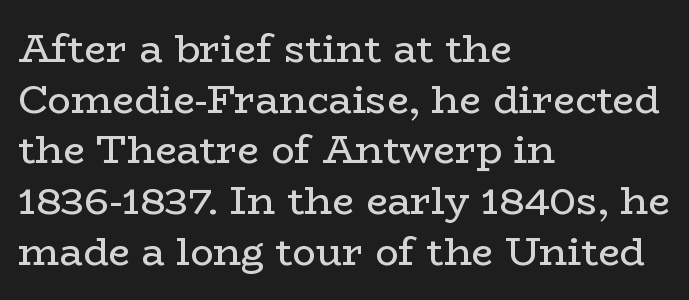
{"serif": "yes", "italic": "no", "bold": "no", "weight": "regular", "width": "wide", "stroke_contrast": "low", "x_height": "medium", "monospaced": "no", "underline": "no", "align": "left", "line_spacing": "normal", "line_spacing_ratio": 1.3, "letter_spacing": "normal", "letter_spacing_em": 0.0, "glyph_px": 39}
